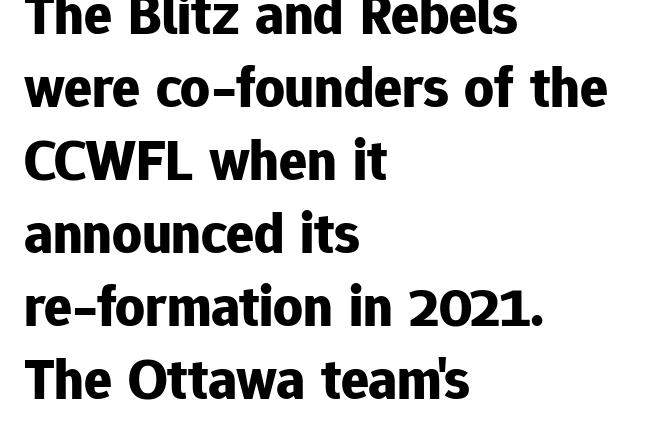
{"serif": "no", "italic": "no", "bold": "yes", "weight": "bold", "width": "normal", "stroke_contrast": "low", "x_height": "medium", "monospaced": "no", "underline": "no", "align": "left", "line_spacing": "normal", "line_spacing_ratio": 1.26, "letter_spacing": "normal", "letter_spacing_em": 0.0, "glyph_px": 58}
